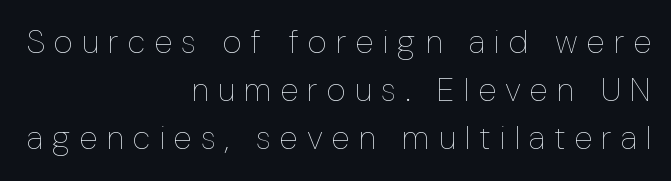
The image shows 33 px thin, condensed type, upright; set right-aligned, normal line spacing (1.46x), unusually wide letter spacing (+0.28 em), not underlined; low stroke contrast and a medium x-height.
